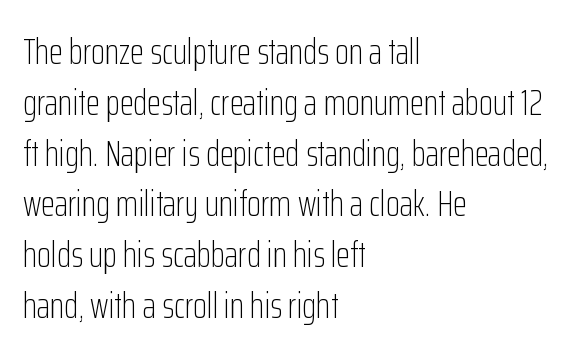
{"serif": "no", "italic": "no", "bold": "no", "weight": "light", "width": "condensed", "stroke_contrast": "low", "x_height": "medium", "monospaced": "no", "underline": "no", "align": "left", "line_spacing": "normal", "line_spacing_ratio": 1.41, "letter_spacing": "normal", "letter_spacing_em": 0.0, "glyph_px": 36}
